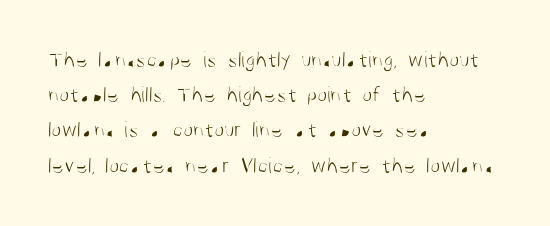
{"italic": "no", "bold": "no", "underline": "no", "align": "left", "line_spacing": "normal", "line_spacing_ratio": 1.53, "letter_spacing": "normal", "letter_spacing_em": 0.0, "glyph_px": 23}
